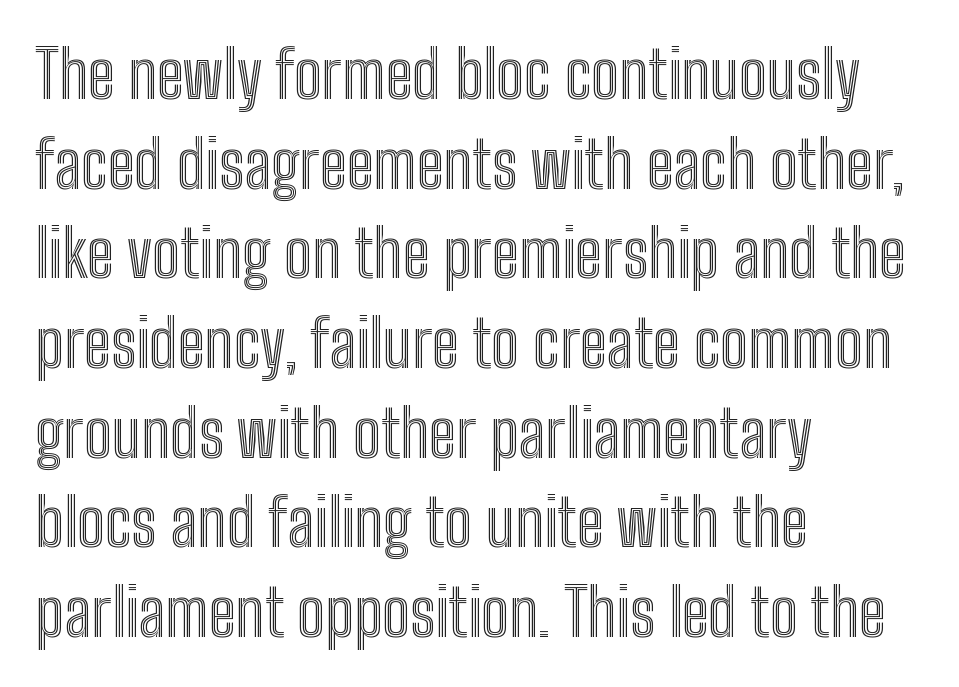
A typesetter would call this proportional, since set widths differ per character. This sample uses plain, unmodified letter spacing. Line starts are locked; line ends wander. Ascenders rise straight up at ninety degrees. The area under the type is left untouched. Vertical spacing — default.
